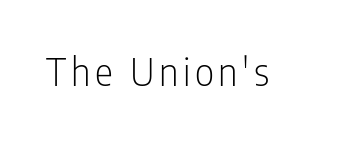
Q: Is the text bold? A: No.
Q: Is the text italic (slanted)? A: No, it is upright.
Q: Is the typeface a serif or a sans-serif typeface? A: Sans-serif.
Q: Is the text underlined? A: No.
Q: Width (condensed, normal, or wide)? A: Condensed.
Q: Stroke contrast? A: Low.
Q: x-height? A: Medium.
Q: Monospaced? A: No.
